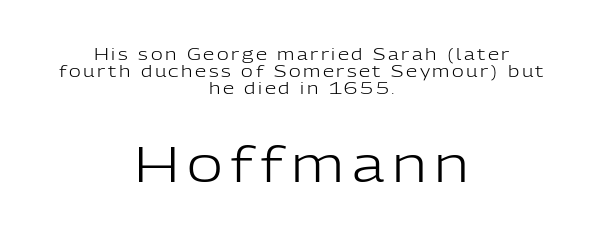
No word sits above an underline. Is this a fixed-width face? No — the glyphs have proportional, varying widths. Whoever set this chose condensed vertical rhythm over breathing room. In terms of letterform style, serifs are entirely absent.
